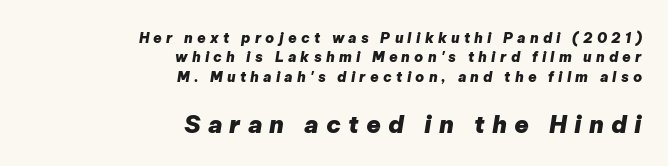
Q: Is the text bold? A: Yes.
Q: Is the text italic (slanted)? A: Yes, it leans right by about 9 degrees.
Q: Is the text underlined? A: No.
Q: How is the paragraph aligned? A: Right-aligned.
Q: Is the spacing between letters normal or unusually wide? A: Unusually wide.
Q: Is the spacing between lines tight, normal or loose? A: Normal.
Q: Which block of text is set in a larger size, the first (top) or the second (bottom)? A: The second (bottom) one.
